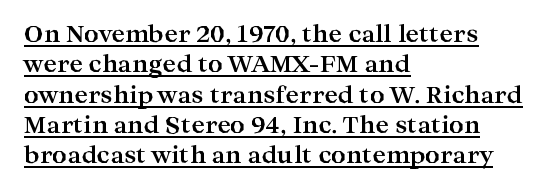
The image shows 23 px bold type, upright; set left-aligned, normal line spacing (1.32x), normal letter spacing, underlined.
